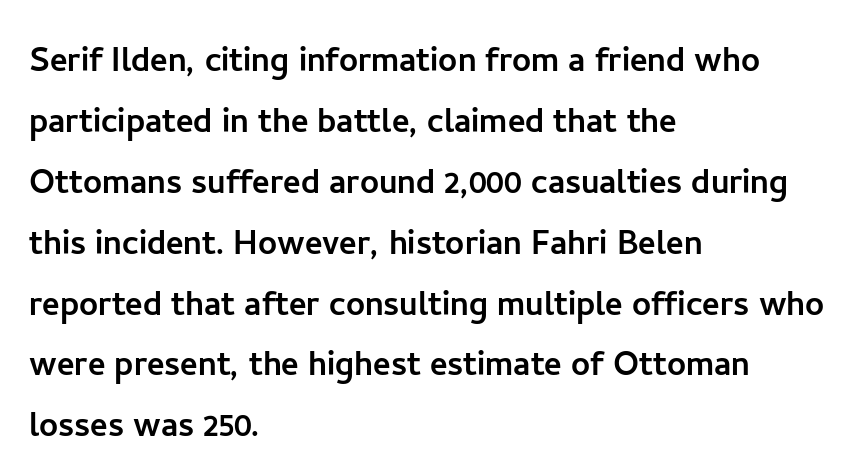
Only glyphs here, with clear space below each row. These lines are rendered in a variable-pitch font. The paragraph has a hard left edge and a soft right edge. Tall strokes in this sample are plumb rather than angled. Stroke terminals: plain, sans-serif.
